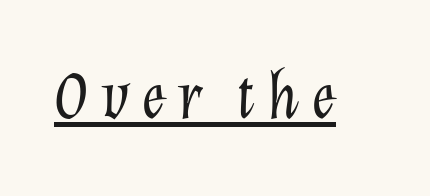
Q: Is the text bold? A: No.
Q: Is the text italic (slanted)? A: Yes, it leans right by about 12 degrees.
Q: Is the text underlined? A: Yes.
Q: Width (condensed, normal, or wide)? A: Normal.
Q: Stroke contrast? A: Low.
Q: x-height? A: Medium.
Q: Monospaced? A: No.
